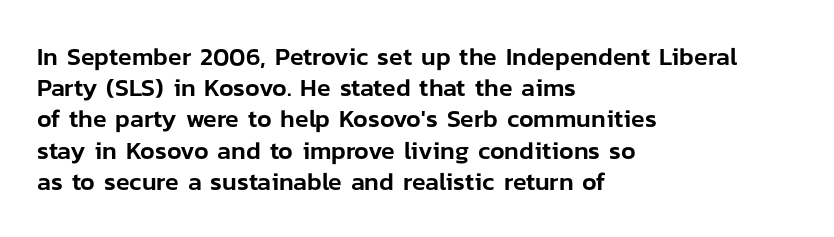
{"italic": "no", "underline": "no", "align": "left", "line_spacing": "normal", "line_spacing_ratio": 1.25, "letter_spacing": "normal", "letter_spacing_em": 0.0, "glyph_px": 25}
